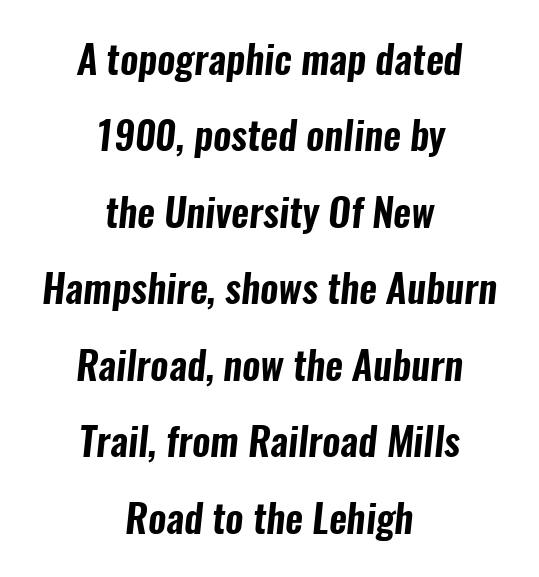
Between one letter and the next there's only the usual sliver of space. The paragraph shown floats in the horizontal middle. The face used here is a sans, in the tradition of grotesques and geometrics. One glance says open: line gaps are wider than usual.
